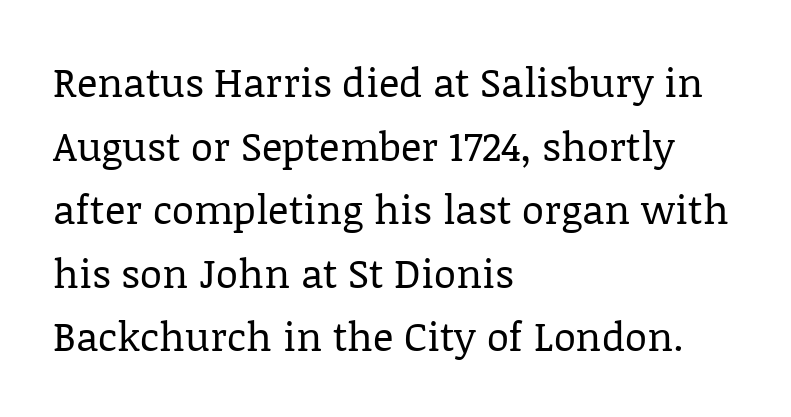
No italicization has been applied; the sample stays upright. The foot of each line stays bare and open. Teacher's note: observe the even left margin — that is flush-left alignment. The type is set solid horizontally, with unmodified tracking.
